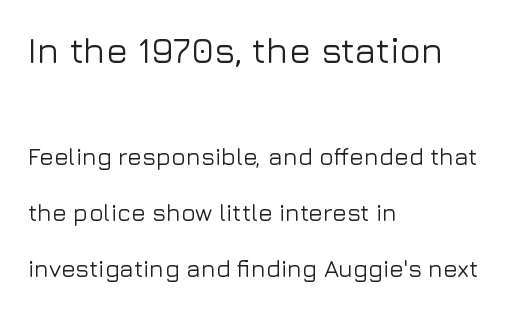
{"serif": "no", "italic": "no", "width": "normal", "stroke_contrast": "low", "x_height": "medium", "monospaced": "no", "underline": "no", "align": "left", "line_spacing": "loose", "line_spacing_ratio": 2.34, "letter_spacing": "normal", "letter_spacing_em": 0.0, "larger_block": "first", "size_ratio": 1.5, "glyph_px": 36}
